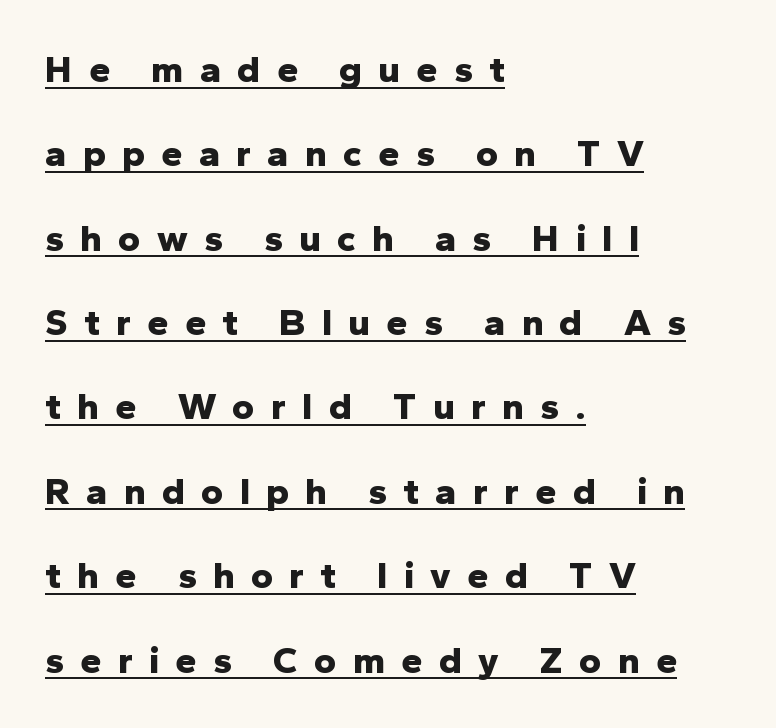
{"serif": "no", "italic": "no", "bold": "yes", "weight": "bold", "width": "normal", "stroke_contrast": "low", "x_height": "medium", "monospaced": "no", "underline": "yes", "align": "left", "line_spacing": "loose", "line_spacing_ratio": 2.22, "letter_spacing": "wide", "letter_spacing_em": 0.43, "glyph_px": 38}
